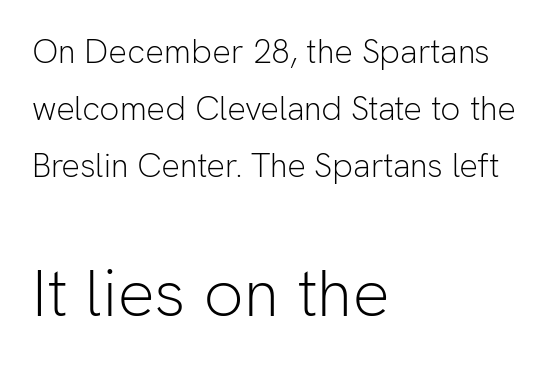
Which of the two is more prominent by size? The second, at the bottom. The face used here is a sans, in the tradition of grotesques and geometrics. Unlike italic type, these characters show no tilt at all. Spacing verdict: proportional, widths tailored to each character. The gap between lines stays unmarked.
